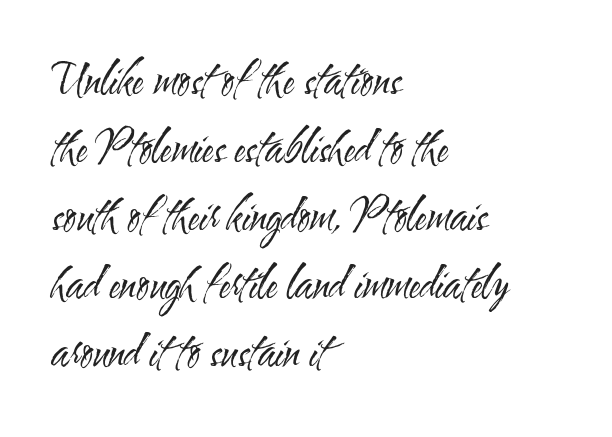
{"serif": "no", "bold": "no", "weight": "regular", "width": "condensed", "stroke_contrast": "medium", "x_height": "small", "monospaced": "no", "underline": "no", "align": "left", "line_spacing": "normal", "line_spacing_ratio": 1.58, "letter_spacing": "normal", "letter_spacing_em": 0.0, "glyph_px": 43}
